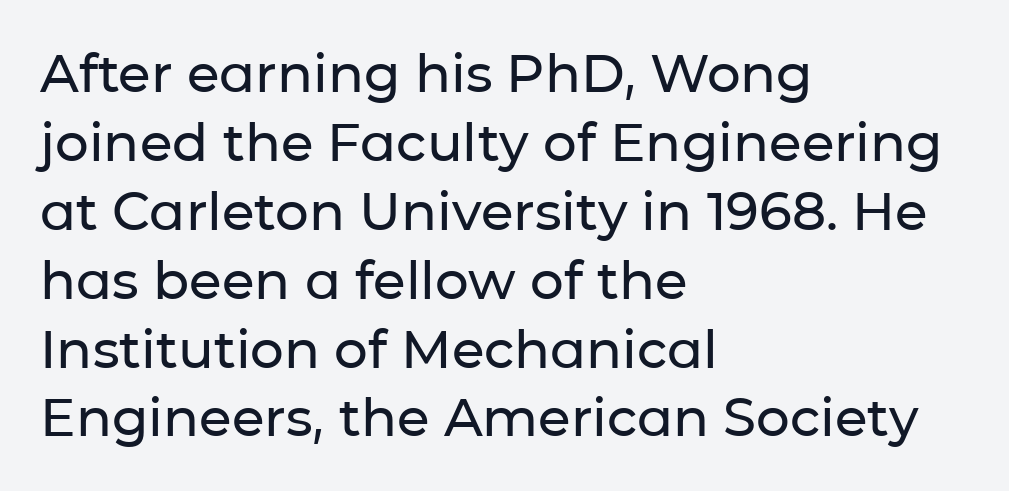
Q: Is the text italic (slanted)? A: No, it is upright.
Q: Is the typeface a serif or a sans-serif typeface? A: Sans-serif.
Q: Is the text underlined? A: No.
Q: How is the paragraph aligned? A: Left-aligned.
Q: Is the spacing between letters normal or unusually wide? A: Normal.
Q: Is the spacing between lines tight, normal or loose? A: Normal.
Q: Width (condensed, normal, or wide)? A: Normal.
Q: Stroke contrast? A: Low.
Q: x-height? A: Medium.
Q: Monospaced? A: No.
